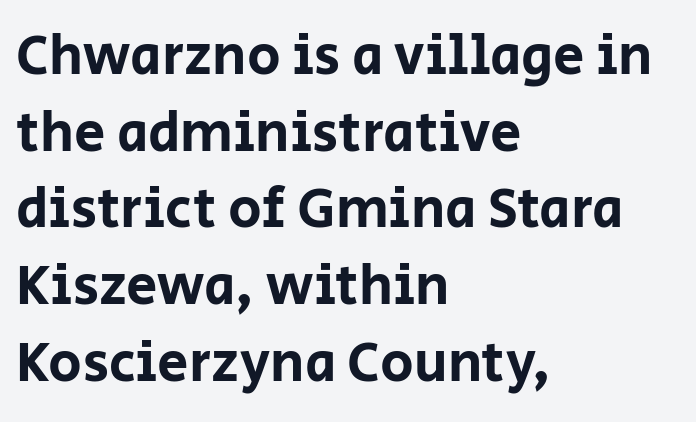
Ordinary non-slanted type is in use. Tracking here is standard; glyphs follow each other at the usual distance. Note the varied advance widths — an 'i' is clearly narrower than an 'm'. The rows are spaced the way most documents space them. The rag falls on the right side of this text block.
